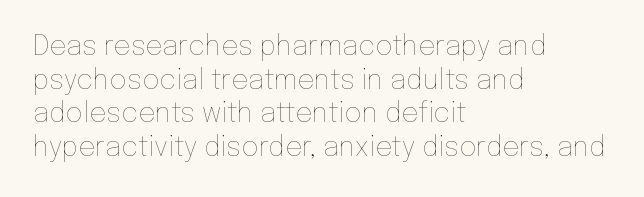
Whoever set this chose a conventional vertical rhythm. Each stroke keeps to a modest, everyday thickness or less. Is there any slant? The stems are plumb. Any mark beneath the type? The region is blank. Horizontal alignment here is leftward, the default for most running prose.
